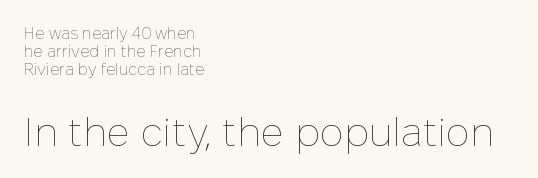
The image shows 40 px thin type, upright; set left-aligned, tight line spacing (1.12x), normal letter spacing, not underlined; the second (bottom) block is 2.5x larger; low stroke contrast and a medium x-height.
